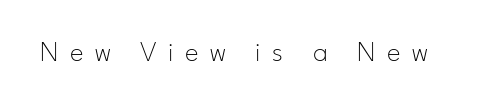
{"serif": "no", "italic": "no", "bold": "no", "weight": "thin", "width": "normal", "stroke_contrast": "low", "x_height": "small", "monospaced": "no", "underline": "no", "letter_spacing": "wide", "letter_spacing_em": 0.39, "glyph_px": 29}
